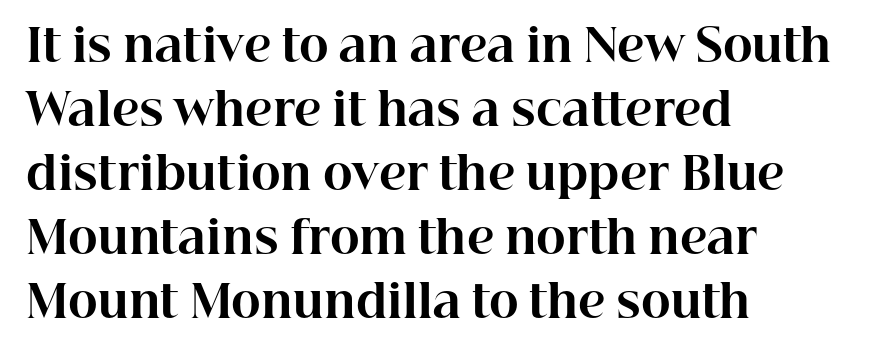
The image shows 45 px bold serif type, upright; set left-aligned, normal line spacing (1.42x), normal letter spacing, not underlined; high stroke contrast and a medium x-height.
